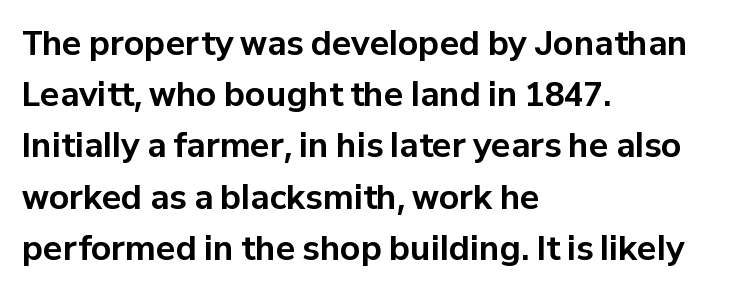
{"serif": "no", "italic": "no", "bold": "yes", "weight": "bold", "width": "normal", "stroke_contrast": "low", "x_height": "medium", "monospaced": "no", "underline": "no", "align": "left", "line_spacing": "normal", "line_spacing_ratio": 1.6, "letter_spacing": "normal", "letter_spacing_em": 0.0, "glyph_px": 32}
